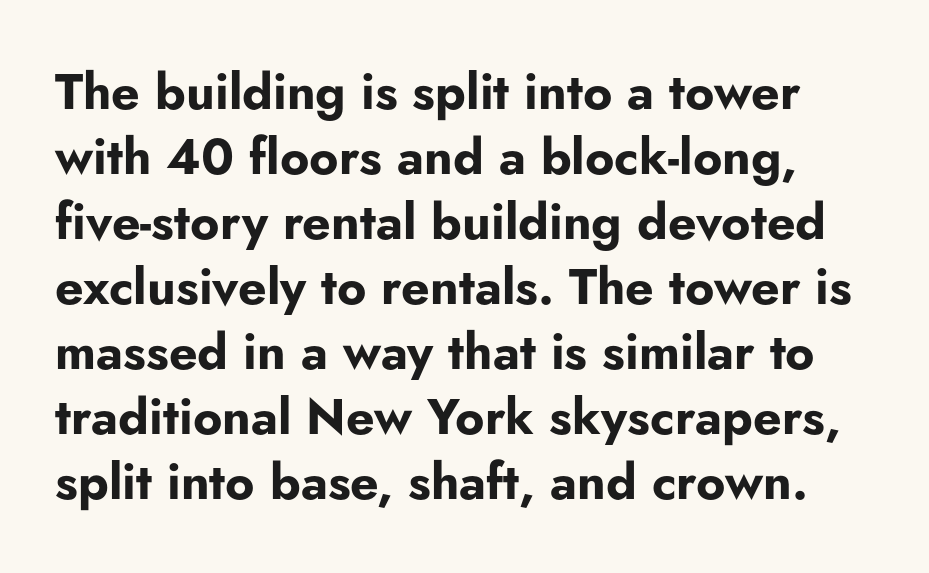
{"serif": "no", "italic": "no", "bold": "yes", "weight": "bold", "width": "normal", "stroke_contrast": "low", "x_height": "small", "monospaced": "no", "underline": "no", "line_spacing": "normal", "line_spacing_ratio": 1.3, "letter_spacing": "normal", "letter_spacing_em": 0.0, "glyph_px": 50}
